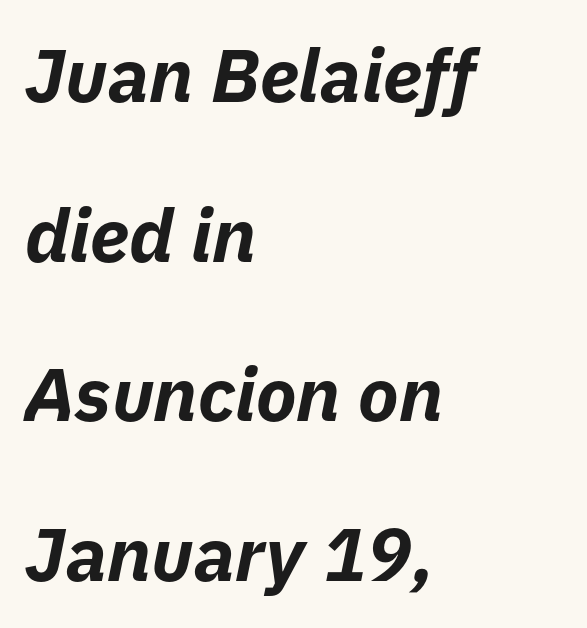
The image shows 75 px bold type, italic (leaning right); set left-aligned, loose line spacing (2.13x), normal letter spacing, not underlined; low stroke contrast and a medium x-height.
